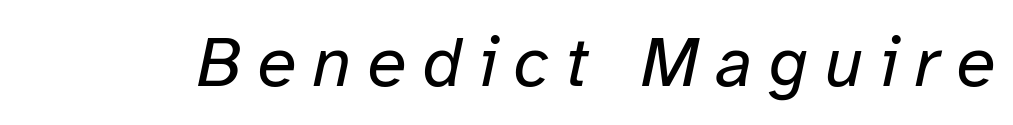
{"italic": "yes", "lean": "right", "slant_degrees": 12, "bold": "no", "weight": "regular", "width": "normal", "stroke_contrast": "low", "x_height": "medium", "monospaced": "no", "underline": "no", "letter_spacing": "wide", "letter_spacing_em": 0.23, "glyph_px": 71}
